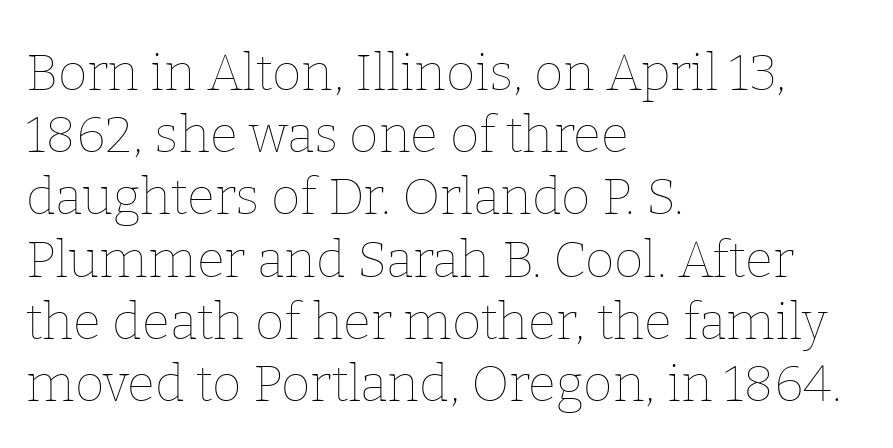
The image shows 51 px thin type, upright; set left-aligned, line spacing 1.22x, normal letter spacing, not underlined; low stroke contrast and a medium x-height.
